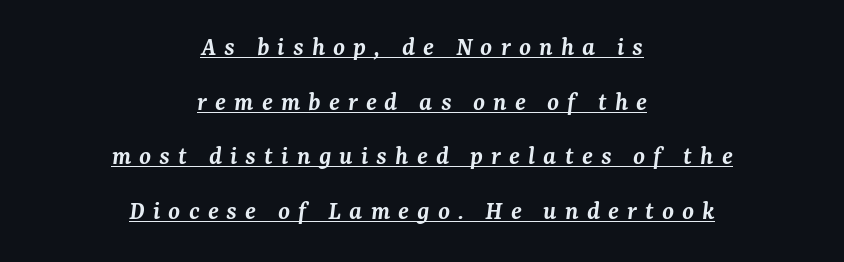
The image shows 27 px text type, italic (leaning right); set centered, loose line spacing (2.02x), unusually wide letter spacing (+0.3 em), underlined.
